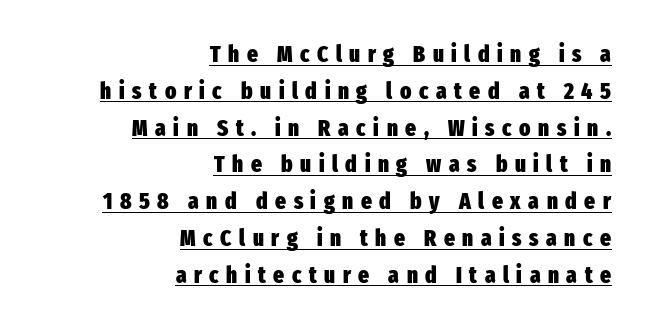
{"italic": "no", "bold": "yes", "underline": "yes", "align": "right", "line_spacing": "normal", "line_spacing_ratio": 1.6, "letter_spacing": "wide", "letter_spacing_em": 0.33, "glyph_px": 23}
